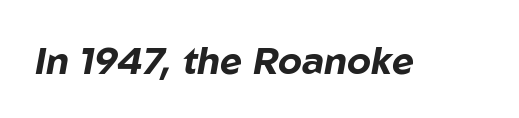
Lines of text with bare space underneath. This sample has the flowing, uneven cadence of proportional lettering. Rendered with sloped, italic letterforms. The passage shown has conventional tracking throughout.
